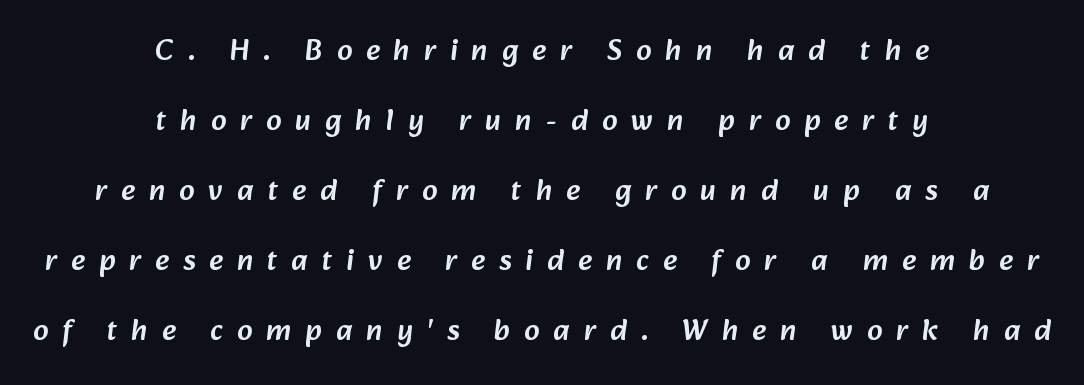
Q: Is the typeface a serif or a sans-serif typeface? A: Sans-serif.
Q: Is the text underlined? A: No.
Q: How is the paragraph aligned? A: Centered.
Q: Is the spacing between letters normal or unusually wide? A: Unusually wide.
Q: Is the spacing between lines tight, normal or loose? A: Loose.
Q: Width (condensed, normal, or wide)? A: Normal.
Q: Stroke contrast? A: Low.
Q: x-height? A: Medium.
Q: Monospaced? A: No.
